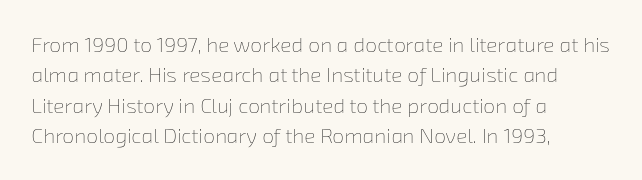
The image shows 21 px text type; set left-aligned, normal line spacing (1.45x), normal letter spacing, not underlined.
